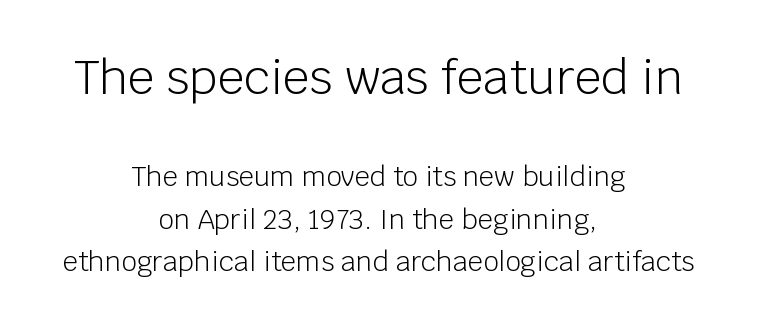
Varying glyph widths throughout — classic text-font behaviour. The initial chunk of copy outweighs the following chunk in type size. The letters stand upright; this is a roman face. Examine the stroke ends and you'll find no serifs.
